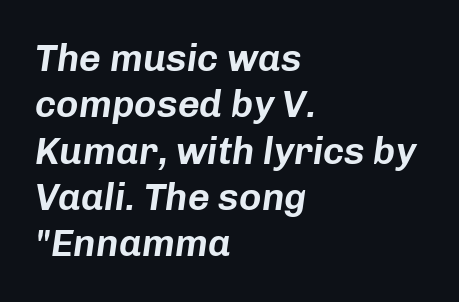
The image shows 38 px text type, italic (leaning right); set left-aligned, line spacing 1.22x, normal letter spacing, not underlined; low stroke contrast and a medium x-height.
